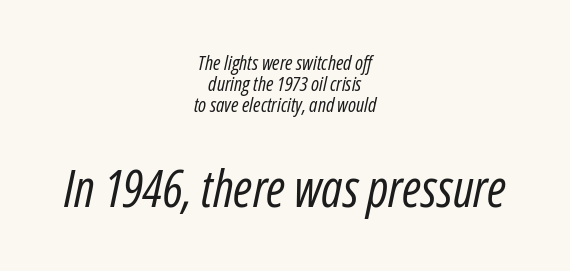
The image shows 51 px regular-weight, condensed type, italic (leaning right); set centered, tight line spacing (1.06x), normal letter spacing, not underlined; the second (bottom) block is 2.55x larger; low stroke contrast and a medium x-height.
